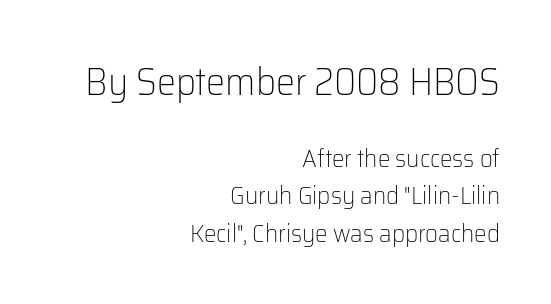
The image shows 38 px light sans-serif type, upright; set right-aligned, normal line spacing (1.49x), normal letter spacing, not underlined; the first (top) block is 1.52x larger; low stroke contrast and a medium x-height.
